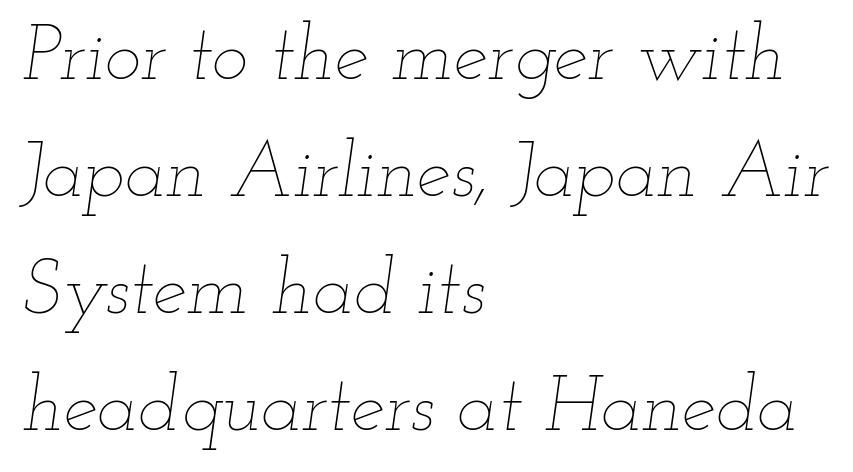
Q: Is the text bold? A: No.
Q: Is the text italic (slanted)? A: Yes, it leans right by about 12 degrees.
Q: Is the text underlined? A: No.
Q: How is the paragraph aligned? A: Left-aligned.
Q: Is the spacing between letters normal or unusually wide? A: Normal.
Q: Is the spacing between lines tight, normal or loose? A: Normal.
Q: Width (condensed, normal, or wide)? A: Wide.
Q: Stroke contrast? A: Low.
Q: x-height? A: Small.
Q: Monospaced? A: No.
